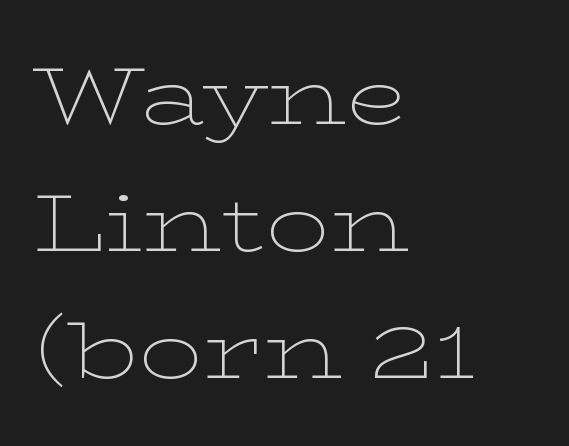
{"serif": "yes", "italic": "no", "bold": "no", "weight": "thin", "width": "wide", "stroke_contrast": "low", "x_height": "medium", "monospaced": "no", "underline": "no", "align": "left", "line_spacing": "normal", "line_spacing_ratio": 1.59, "letter_spacing": "normal", "letter_spacing_em": 0.0, "glyph_px": 80}
